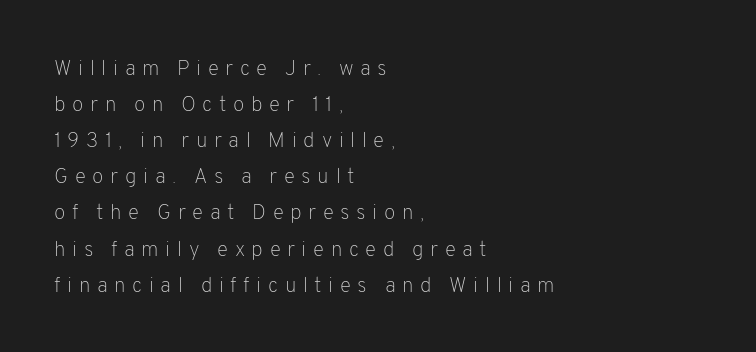
The image shows 21 px text type, upright; set left-aligned, line spacing 1.72x, unusually wide letter spacing (+0.31 em), not underlined.
